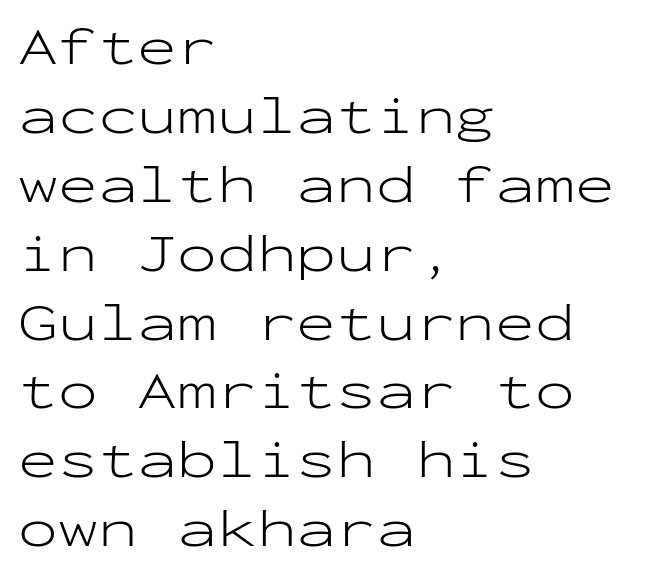
The image shows 53 px light, wide sans-serif type, upright, monospaced; set left-aligned, normal line spacing (1.3x), normal letter spacing, not underlined; low stroke contrast and a medium x-height.
